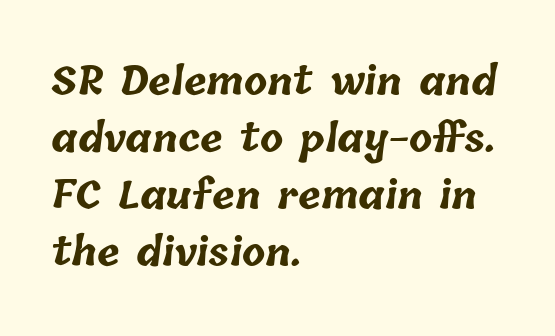
Q: Is the text bold? A: Yes.
Q: Is the text underlined? A: No.
Q: How is the paragraph aligned? A: Left-aligned.
Q: Is the spacing between letters normal or unusually wide? A: Normal.
Q: Is the spacing between lines tight, normal or loose? A: Normal.
Q: Width (condensed, normal, or wide)? A: Normal.
Q: Stroke contrast? A: Low.
Q: x-height? A: Medium.
Q: Monospaced? A: No.
